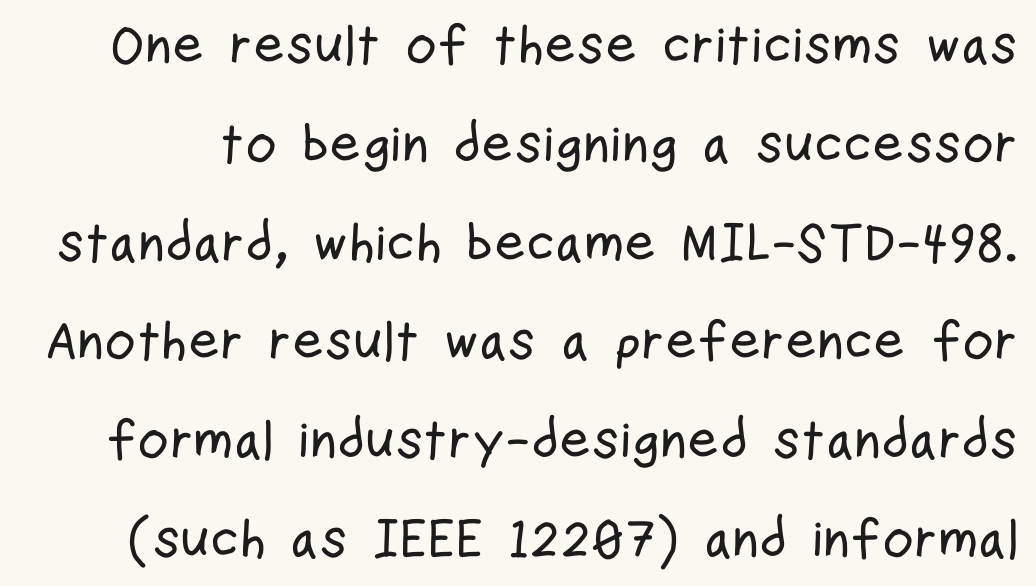
{"serif": "no", "italic": "no", "width": "condensed", "stroke_contrast": "low", "x_height": "medium", "monospaced": "no", "underline": "no", "line_spacing_ratio": 1.83, "letter_spacing": "normal", "letter_spacing_em": 0.0, "glyph_px": 54}
